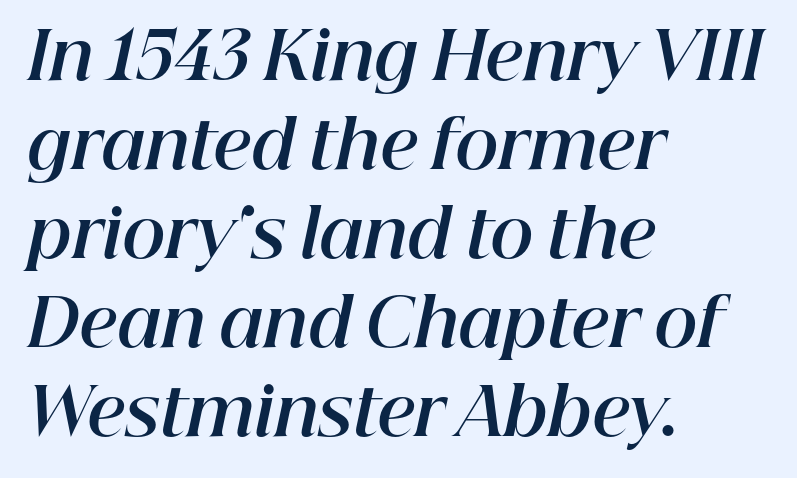
{"italic": "yes", "lean": "right", "slant_degrees": 12, "bold": "yes", "weight": "bold", "width": "normal", "stroke_contrast": "high", "x_height": "medium", "monospaced": "no", "underline": "no", "align": "left", "line_spacing": "normal", "line_spacing_ratio": 1.35, "letter_spacing": "normal", "letter_spacing_em": 0.0, "glyph_px": 66}
